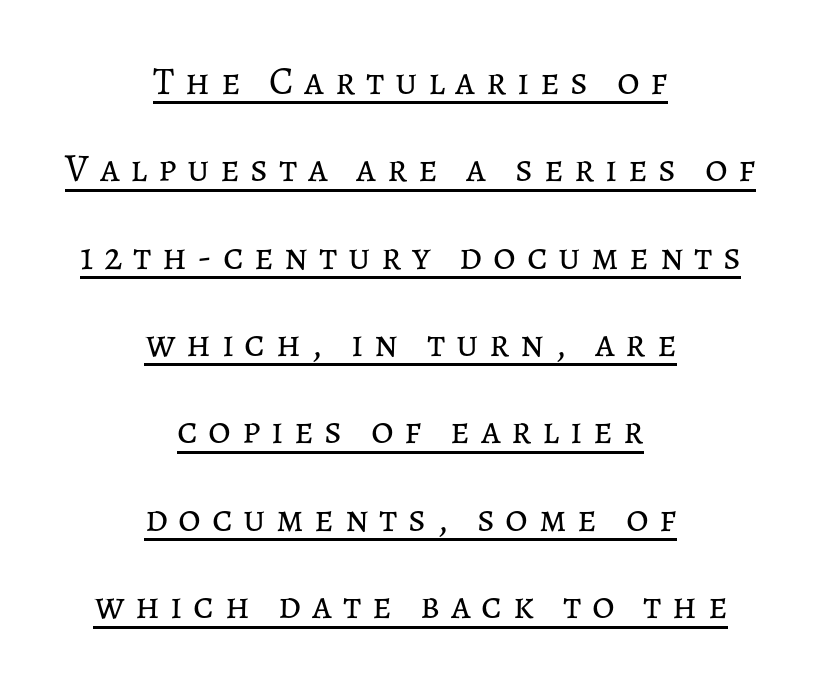
The image shows 39 px regular-weight type, upright; set centered, loose line spacing (2.24x), unusually wide letter spacing (+0.27 em), underlined; low stroke contrast and a medium x-height.
